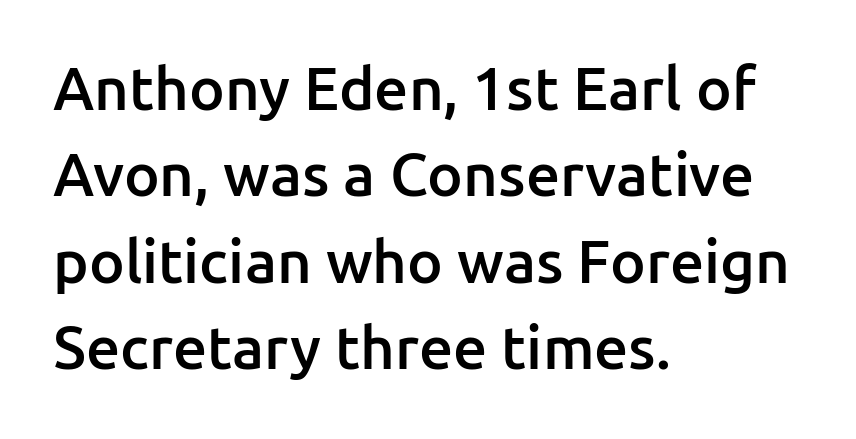
The passage shown is typed in a proportional face where columns would drift. Baseline-to-baseline distance is the conventional proportion of letter height. Look at the bottom of the vertical strokes: they stop flat, with no serifs. Weight: semibold (demi). Observe the ordinary spacing: letters are neighbours, not strangers.
